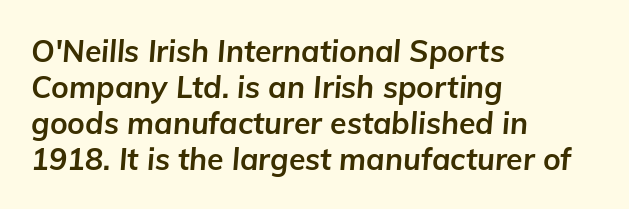
Q: Is the text bold? A: Yes.
Q: Is the text italic (slanted)? A: Yes, it leans right by about 5 degrees.
Q: Is the text underlined? A: No.
Q: How is the paragraph aligned? A: Left-aligned.
Q: Is the spacing between letters normal or unusually wide? A: Normal.
Q: Width (condensed, normal, or wide)? A: Normal.
Q: Stroke contrast? A: Low.
Q: x-height? A: Medium.
Q: Monospaced? A: No.
